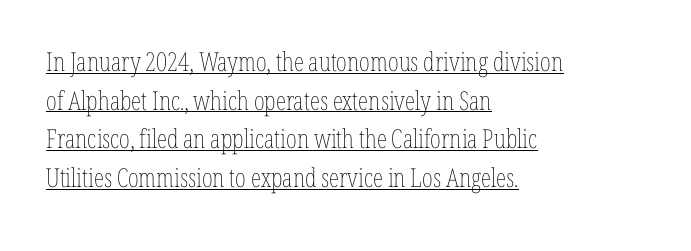
Ink coverage per letter is moderate at most. You can see a thin bar hugging the bottom of the glyphs. Every row of glyphs begins at an identical x-position on the left. The block of text has a typical density, with ordinary space between rows. No italicization has been applied; the sample stays upright.
